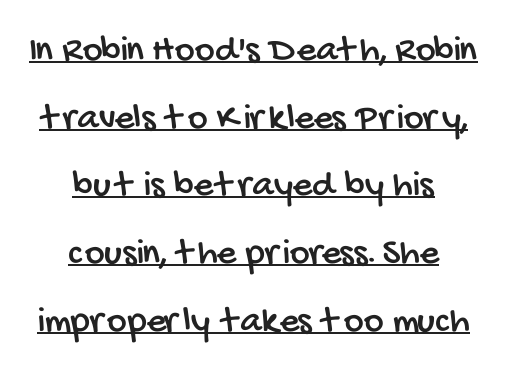
{"serif": "no", "width": "condensed", "stroke_contrast": "low", "x_height": "large", "monospaced": "no", "underline": "yes", "align": "center", "line_spacing_ratio": 1.78, "letter_spacing": "normal", "letter_spacing_em": 0.0, "glyph_px": 38}
